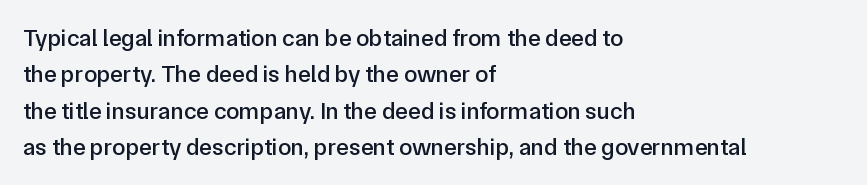
A normal amount of white space separates one row of letters from the next. Is there any slant? The stems are plumb. Nobody touched the tracking dial on this one. Quick note: underline off.
